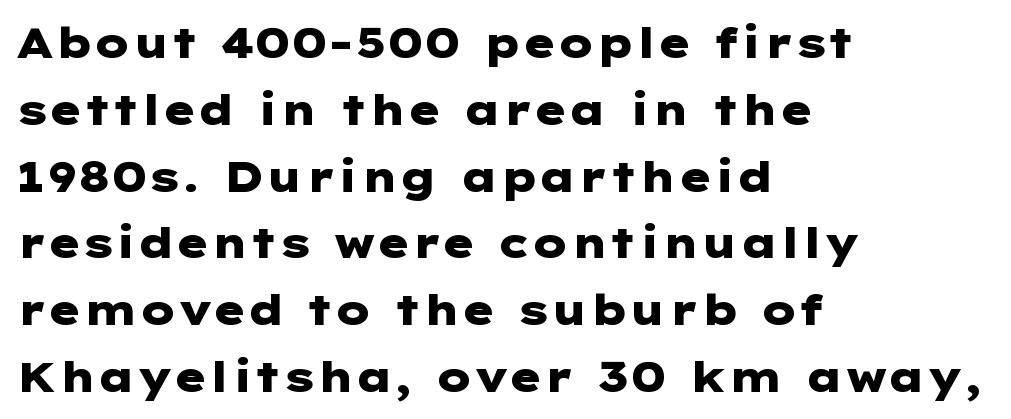
Honestly, there is no underline to notice here at all. A sans-serif font was chosen for this passage. When letters stand straight like this, we call the style roman or upright. Rows of type keep a routine distance in the vertical direction. Is the type bold? Yes — the strokes are clearly thick and heavy. Notice how the passage keeps a crisp vertical edge on the left only.
